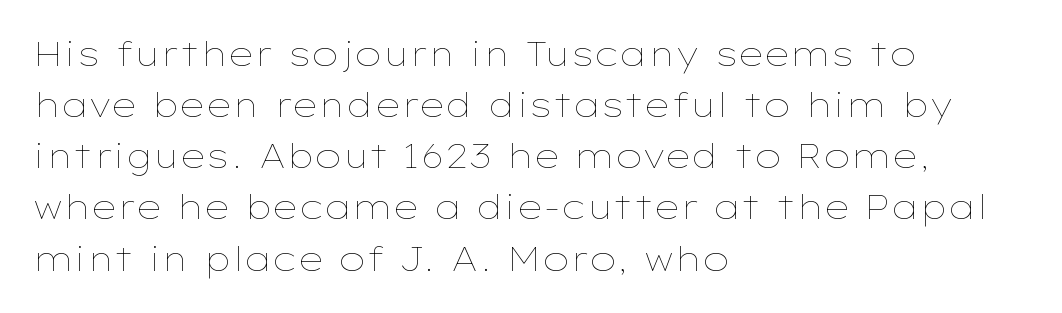
The image shows 33 px thin, wide type, upright; set left-aligned, normal line spacing (1.55x), normal letter spacing, not underlined; low stroke contrast and a medium x-height.
